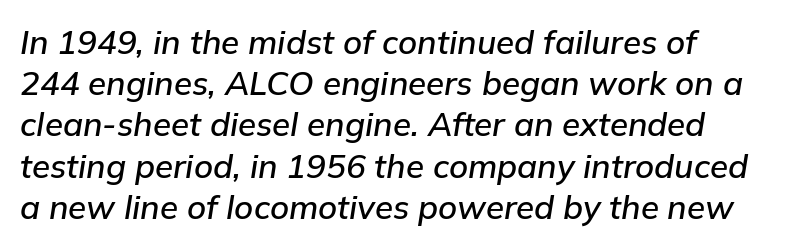
The image shows 33 px text type, italic (leaning right); set left-aligned, normal line spacing (1.25x), normal letter spacing, not underlined; low stroke contrast and a medium x-height.
